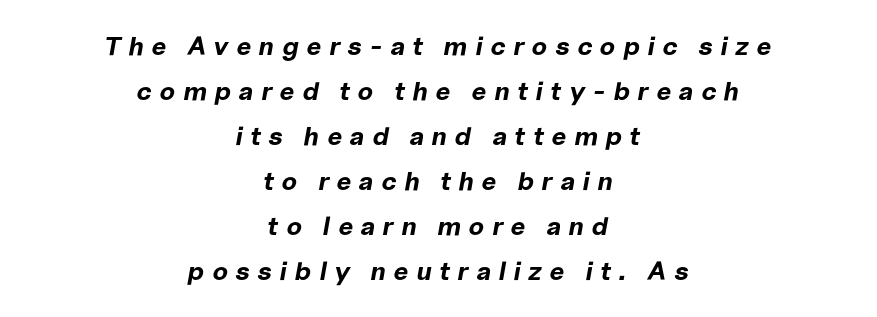
Italic: yes, the glyphs are oblique. You'd pick this weight for a headline — it's a proper bold. Unmarked baselines from the first word to the last. The lines in this sample share a center point and differ in where they start and stop.
